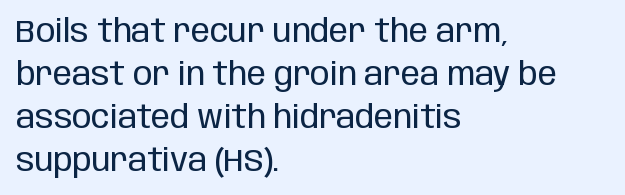
Q: Is the text bold? A: No.
Q: Is the text italic (slanted)? A: No, it is upright.
Q: Is the typeface a serif or a sans-serif typeface? A: Sans-serif.
Q: Is the text underlined? A: No.
Q: How is the paragraph aligned? A: Left-aligned.
Q: Is the spacing between letters normal or unusually wide? A: Normal.
Q: Is the spacing between lines tight, normal or loose? A: Normal.
Q: Width (condensed, normal, or wide)? A: Condensed.
Q: Stroke contrast? A: Low.
Q: x-height? A: Large.
Q: Monospaced? A: No.
